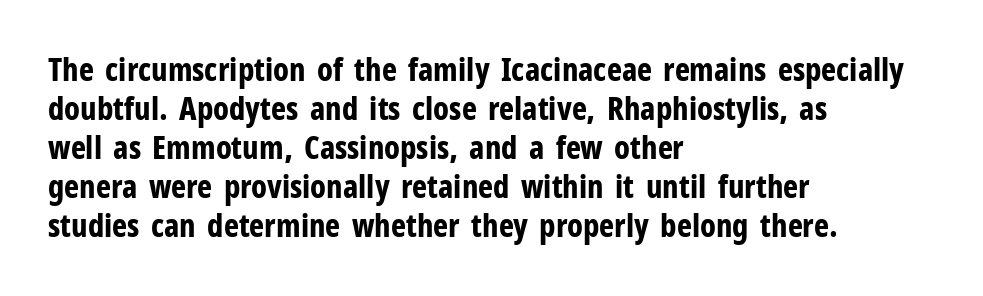
Q: Is the text bold? A: Yes.
Q: Is the text italic (slanted)? A: No, it is upright.
Q: Is the typeface a serif or a sans-serif typeface? A: Sans-serif.
Q: Is the text underlined? A: No.
Q: How is the paragraph aligned? A: Left-aligned.
Q: Is the spacing between letters normal or unusually wide? A: Normal.
Q: Width (condensed, normal, or wide)? A: Condensed.
Q: Stroke contrast? A: Low.
Q: x-height? A: Medium.
Q: Monospaced? A: No.
